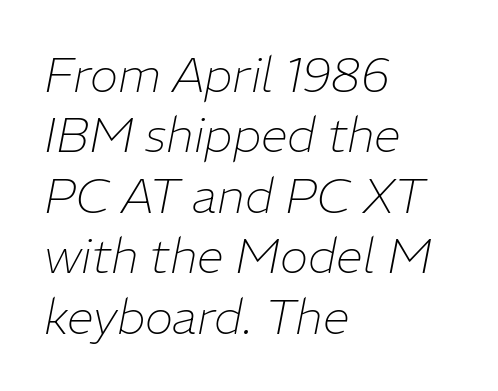
Q: Is the text bold? A: No.
Q: Is the text italic (slanted)? A: Yes, it leans right by about 11 degrees.
Q: Is the text underlined? A: No.
Q: How is the paragraph aligned? A: Left-aligned.
Q: Is the spacing between letters normal or unusually wide? A: Normal.
Q: Is the spacing between lines tight, normal or loose? A: Normal.
Q: Width (condensed, normal, or wide)? A: Normal.
Q: Stroke contrast? A: Low.
Q: x-height? A: Medium.
Q: Monospaced? A: No.
